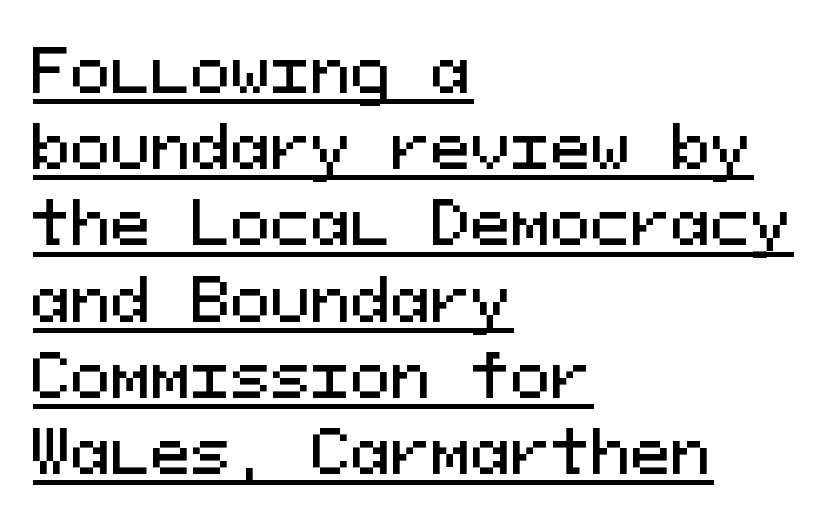
Q: Is the text italic (slanted)? A: No, it is upright.
Q: Is the typeface a serif or a sans-serif typeface? A: Sans-serif.
Q: Is the text underlined? A: Yes.
Q: How is the paragraph aligned? A: Left-aligned.
Q: Is the spacing between letters normal or unusually wide? A: Normal.
Q: Is the spacing between lines tight, normal or loose? A: Normal.
Q: Width (condensed, normal, or wide)? A: Normal.
Q: Stroke contrast? A: Medium.
Q: x-height? A: Medium.
Q: Monospaced? A: Yes.
